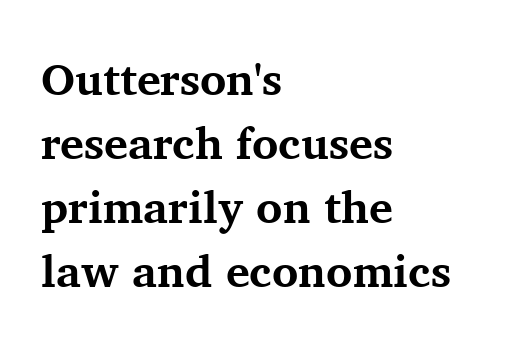
The image shows 45 px bold serif type, upright; set left-aligned, normal line spacing (1.42x), normal letter spacing, not underlined; medium stroke contrast and a medium x-height.
